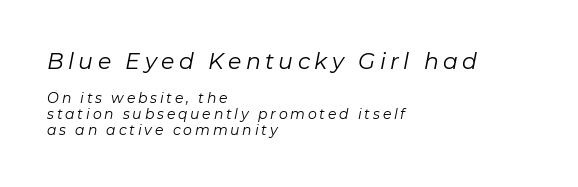
{"italic": "yes", "lean": "right", "slant_degrees": 11, "bold": "no", "underline": "no", "align": "left", "line_spacing": "tight", "line_spacing_ratio": 1.13, "letter_spacing": "wide", "letter_spacing_em": 0.2, "larger_block": "first", "size_ratio": 1.57, "glyph_px": 22}
